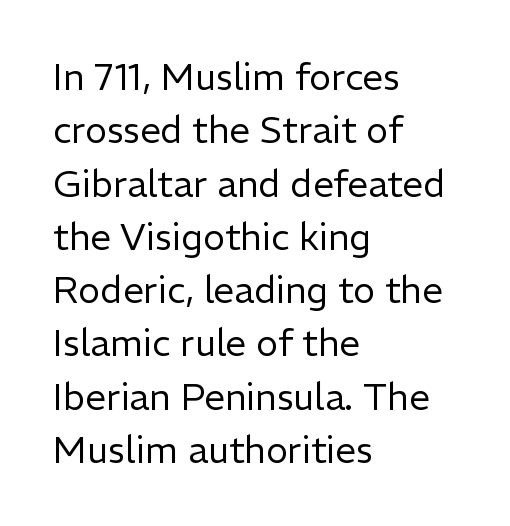
The image shows 37 px regular-weight sans-serif type, upright; set left-aligned, normal line spacing (1.44x), normal letter spacing, not underlined; low stroke contrast and a medium x-height.
